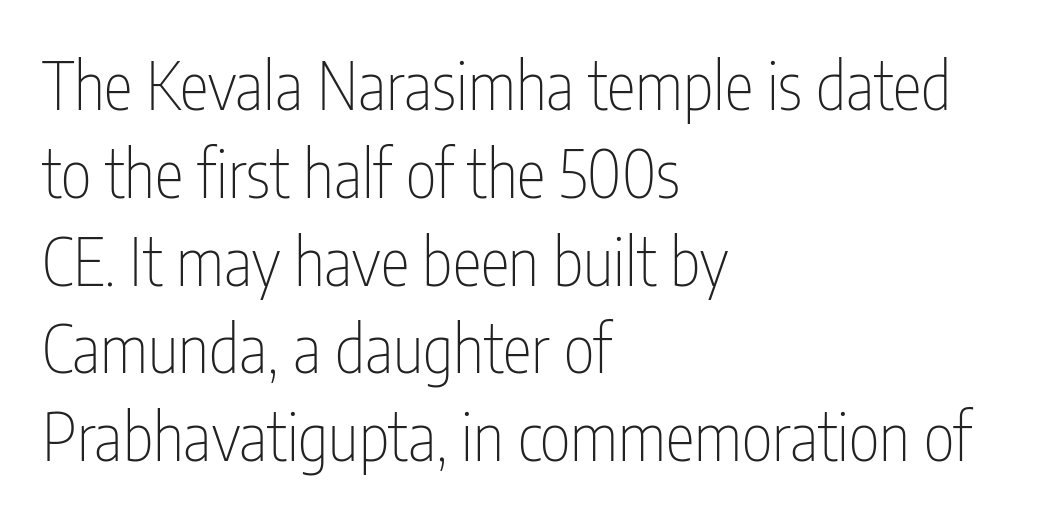
{"serif": "no", "italic": "no", "bold": "no", "weight": "thin", "width": "condensed", "stroke_contrast": "low", "x_height": "medium", "monospaced": "no", "underline": "no", "align": "left", "line_spacing": "normal", "line_spacing_ratio": 1.33, "letter_spacing": "normal", "letter_spacing_em": 0.0, "glyph_px": 66}
